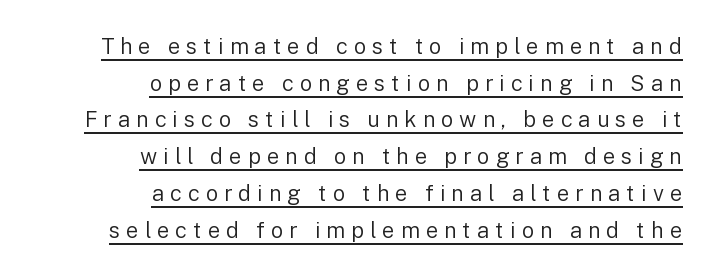
Q: Is the text bold? A: No.
Q: Is the text italic (slanted)? A: No, it is upright.
Q: Is the text underlined? A: Yes.
Q: How is the paragraph aligned? A: Right-aligned.
Q: Is the spacing between letters normal or unusually wide? A: Unusually wide.
Q: Is the spacing between lines tight, normal or loose? A: Normal.
